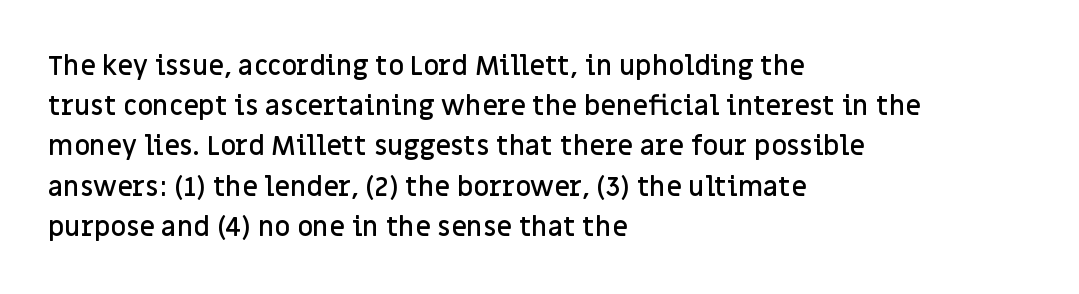
The paragraph has a hard left edge and a soft right edge. Nobody drew a line under any word here. Notice how descenders clear the ascenders below comfortably — that's standard leading. Its strokes are somewhat broadened, the hallmark of semibold type. The axis of the letterforms is exactly vertical. The letterforms sit shoulder to shoulder at normal distance.
